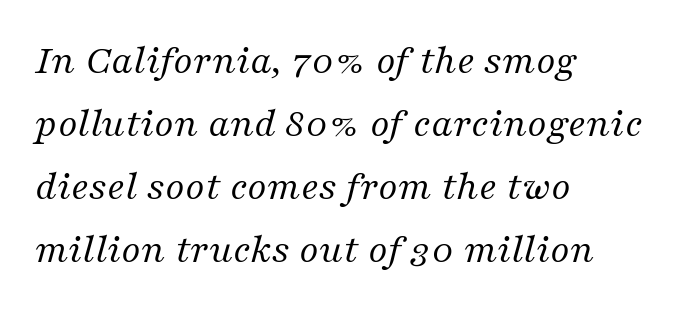
Q: Is the text bold? A: No.
Q: Is the text italic (slanted)? A: Yes, it leans right by about 16 degrees.
Q: Is the typeface a serif or a sans-serif typeface? A: Serif.
Q: Is the text underlined? A: No.
Q: How is the paragraph aligned? A: Left-aligned.
Q: Is the spacing between letters normal or unusually wide? A: Normal.
Q: Is the spacing between lines tight, normal or loose? A: Normal.
Q: Width (condensed, normal, or wide)? A: Normal.
Q: Stroke contrast? A: Medium.
Q: x-height? A: Medium.
Q: Monospaced? A: No.
